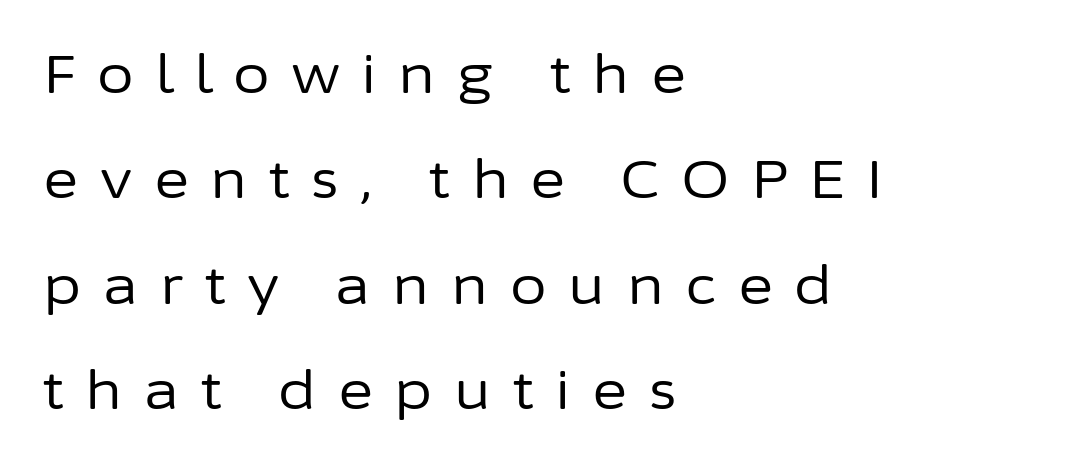
Q: Is the text bold? A: No.
Q: Is the text italic (slanted)? A: No, it is upright.
Q: Is the typeface a serif or a sans-serif typeface? A: Sans-serif.
Q: Is the text underlined? A: No.
Q: How is the paragraph aligned? A: Left-aligned.
Q: Is the spacing between letters normal or unusually wide? A: Unusually wide.
Q: Is the spacing between lines tight, normal or loose? A: Loose.
Q: Width (condensed, normal, or wide)? A: Normal.
Q: Stroke contrast? A: Low.
Q: x-height? A: Medium.
Q: Monospaced? A: No.
